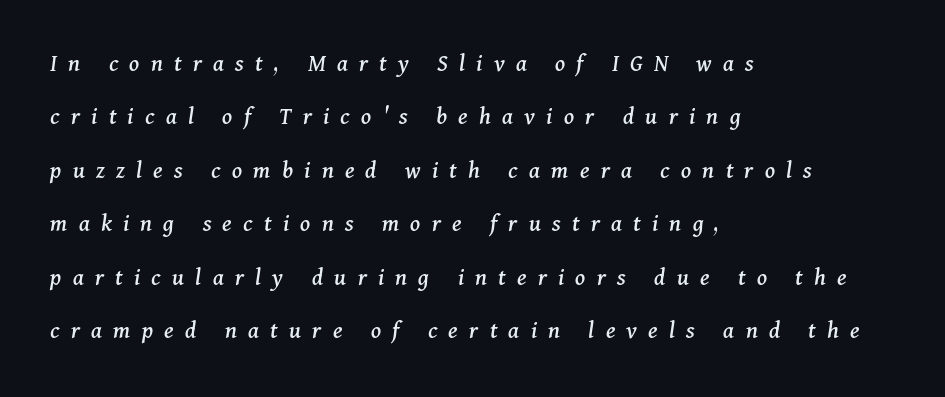
The rag falls on the right side of this text block. Substantial extra tracking has been applied to these lines. These lines were composed using italics. The block of text is sparse from top to bottom, with ample space between rows. Words float on clear page, feet unadorned.
